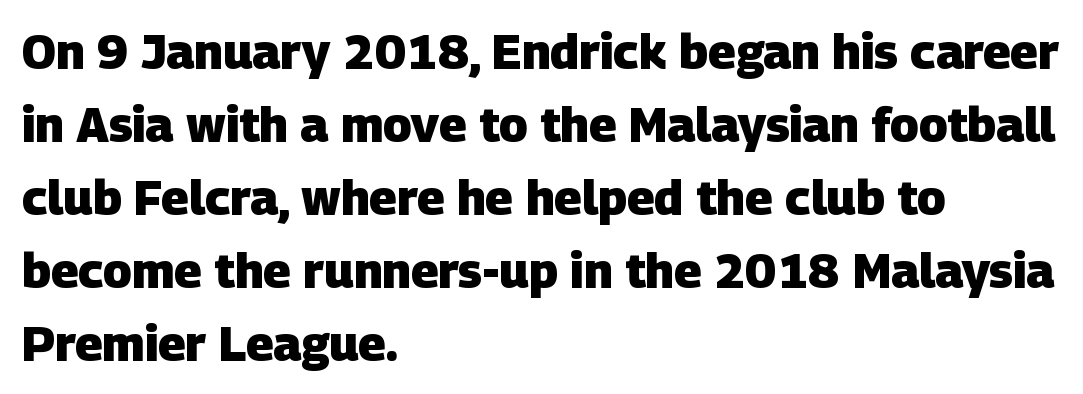
This rendering employs a face without finishing strokes, i.e., a sans-serif. The lines are quadded left. Looks like regular typesetting: each glyph gets only the width it needs. Caption: standard tracking, unaltered. Students, observe: this is what conventionally led text looks like. Bold? Absolutely — the strokes are thick and heavy.
